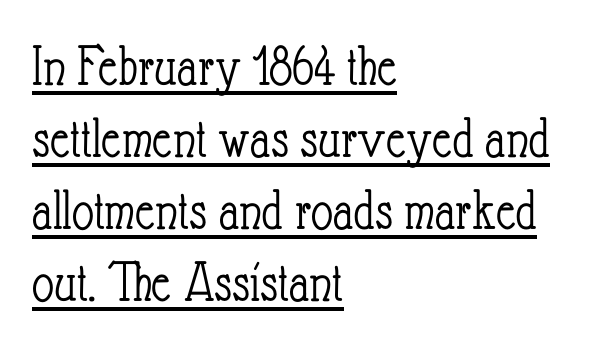
The setting favours the left margin, as ordinary paragraphs usually do. Note the varied advance widths — an 'i' is clearly narrower than an 'm'. Quick note: not italic, upright. Students, observe the line beneath the letters — that is underlining.
